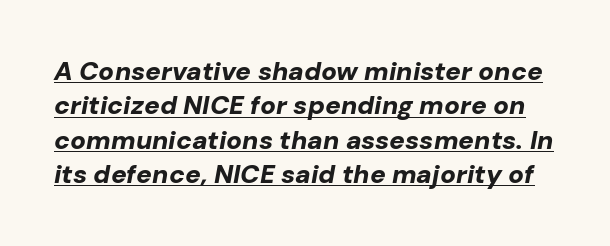
The image shows 26 px bold type, italic (leaning right); set normal line spacing (1.32x), normal letter spacing, underlined.
